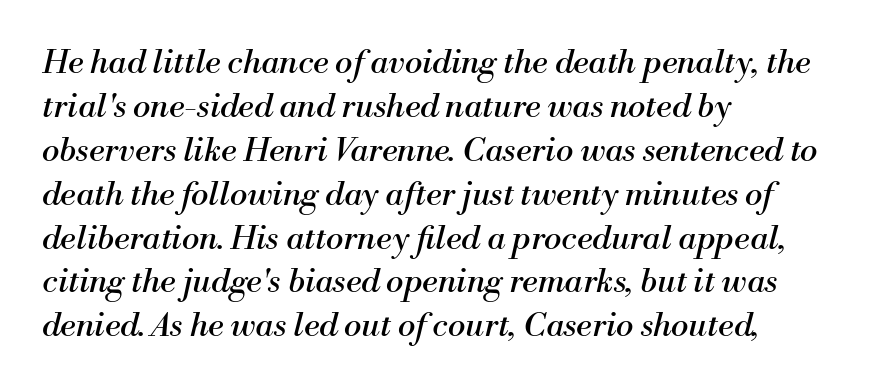
Q: Is the text bold? A: No.
Q: Is the text italic (slanted)? A: Yes, it leans right by about 13 degrees.
Q: Is the typeface a serif or a sans-serif typeface? A: Serif.
Q: Is the text underlined? A: No.
Q: How is the paragraph aligned? A: Left-aligned.
Q: Is the spacing between letters normal or unusually wide? A: Normal.
Q: Is the spacing between lines tight, normal or loose? A: Normal.
Q: Width (condensed, normal, or wide)? A: Normal.
Q: Stroke contrast? A: Medium.
Q: x-height? A: Small.
Q: Monospaced? A: No.
